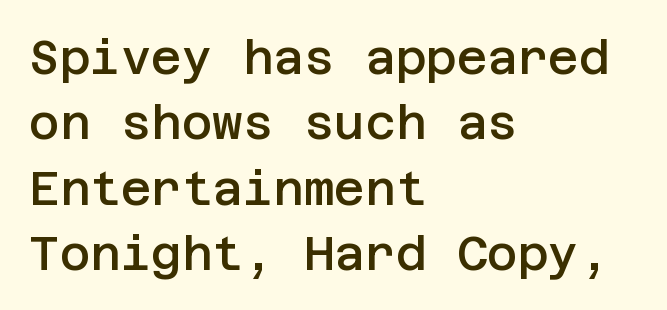
Q: Is the text bold? A: Semi-bold.
Q: Is the text italic (slanted)? A: No, it is upright.
Q: Is the typeface a serif or a sans-serif typeface? A: Sans-serif.
Q: Is the text underlined? A: No.
Q: How is the paragraph aligned? A: Left-aligned.
Q: Is the spacing between letters normal or unusually wide? A: Normal.
Q: Is the spacing between lines tight, normal or loose? A: Normal.
Q: Width (condensed, normal, or wide)? A: Normal.
Q: Stroke contrast? A: Low.
Q: x-height? A: Large.
